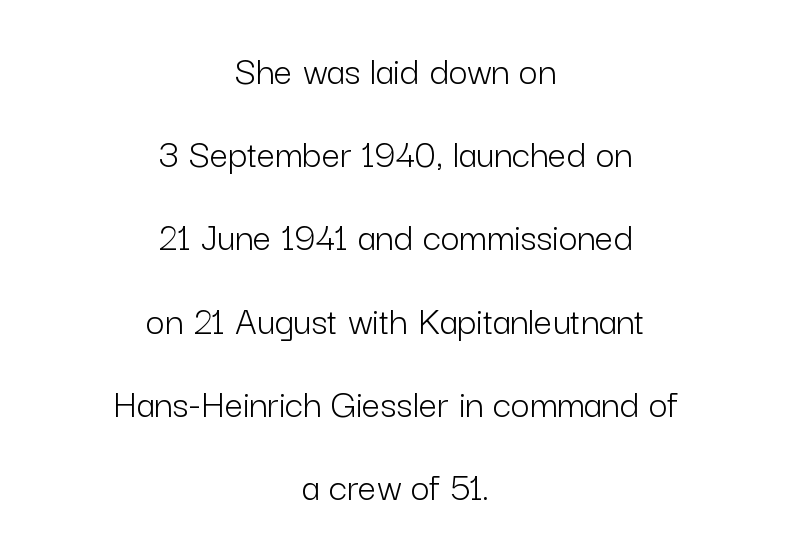
{"serif": "no", "italic": "no", "bold": "no", "weight": "light", "width": "normal", "stroke_contrast": "low", "x_height": "medium", "monospaced": "no", "underline": "no", "align": "center", "line_spacing": "loose", "line_spacing_ratio": 2.03, "letter_spacing": "normal", "letter_spacing_em": 0.0, "glyph_px": 41}
